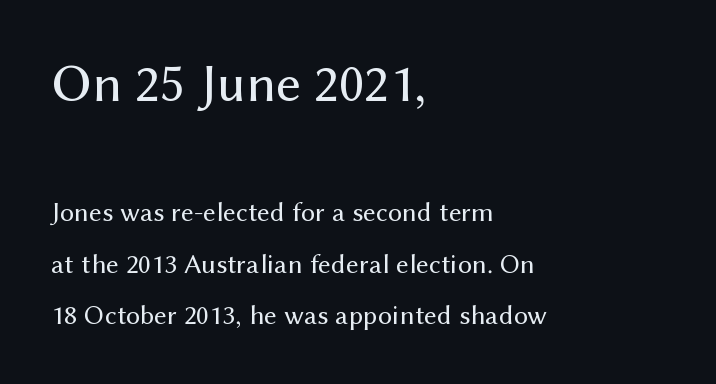
The image shows 55 px regular-weight sans-serif type, upright; set left-aligned, line spacing 1.84x, normal letter spacing, not underlined; the first (top) block is 1.96x larger; medium stroke contrast and a medium x-height.
